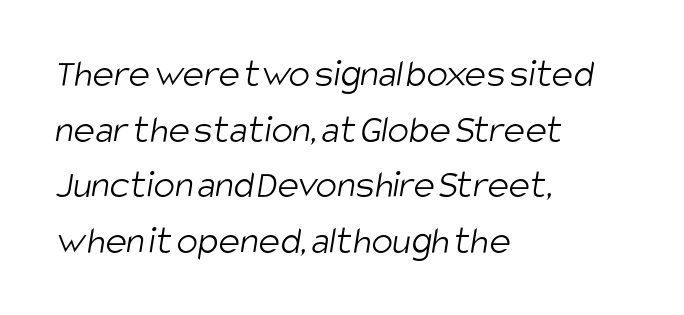
Q: Is the text bold? A: No.
Q: Is the typeface a serif or a sans-serif typeface? A: Sans-serif.
Q: Is the text underlined? A: No.
Q: How is the paragraph aligned? A: Left-aligned.
Q: Is the spacing between letters normal or unusually wide? A: Normal.
Q: Is the spacing between lines tight, normal or loose? A: Normal.
Q: Width (condensed, normal, or wide)? A: Condensed.
Q: Stroke contrast? A: Low.
Q: x-height? A: Large.
Q: Monospaced? A: No.
